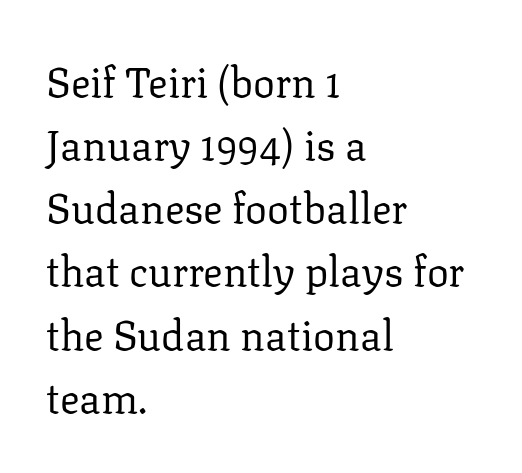
The image shows 41 px regular-weight serif type, upright; set left-aligned, normal line spacing (1.54x), normal letter spacing, not underlined; low stroke contrast and a medium x-height.
